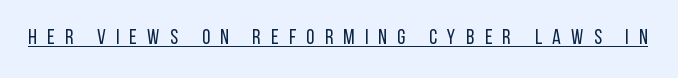
{"italic": "no", "bold": "no", "underline": "yes", "letter_spacing": "wide", "letter_spacing_em": 0.49, "glyph_px": 21}
